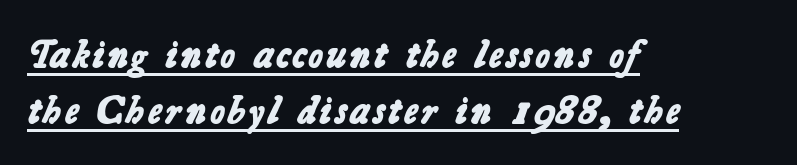
Note the varied advance widths — an 'i' is clearly narrower than an 'm'. The face used here appears with an underline applied. The designer went with a sans here, leaving each stem footless. Tracking here is standard; glyphs follow each other at the usual distance.
